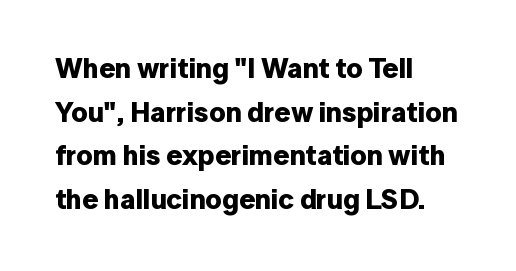
The image shows 28 px bold sans-serif type, upright; set left-aligned, normal line spacing (1.56x), normal letter spacing, not underlined; low stroke contrast and a medium x-height.
